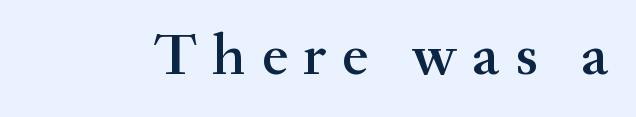
Any mark beneath the type? The region is blank. The font is running at a semibold setting, under full bold. Students, note that the glyphs here are deliberately spaced far apart. The passage shown is typeset with a serif family.
